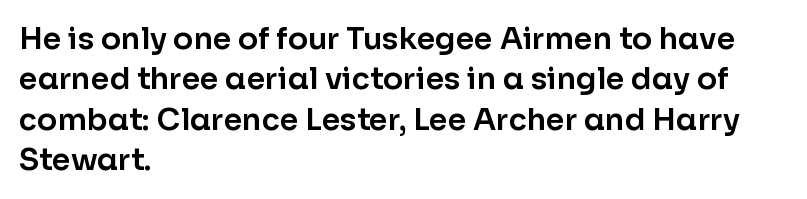
Is the letter spacing exaggerated? No — it looks like the ordinary default. The strip under each line holds only bare page. I'd call this a sans setting — the letters go barefoot. Does the leading feel generous? No, just average. The rag falls on the right side of this text block.
